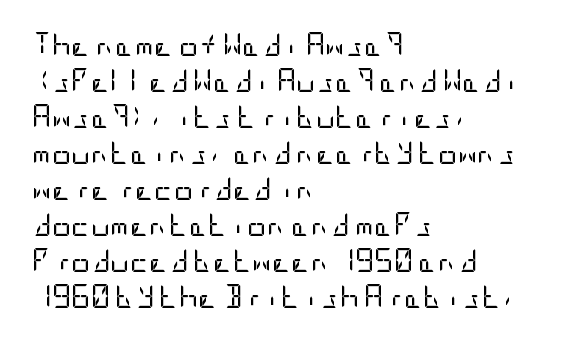
The image shows 24 px text type, upright; set left-aligned, normal line spacing (1.5x), normal letter spacing, not underlined.
